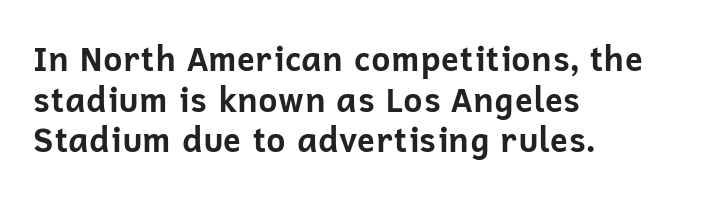
The image shows 33 px bold sans-serif type, upright; set left-aligned, line spacing 1.23x, normal letter spacing, not underlined; low stroke contrast and a medium x-height.
